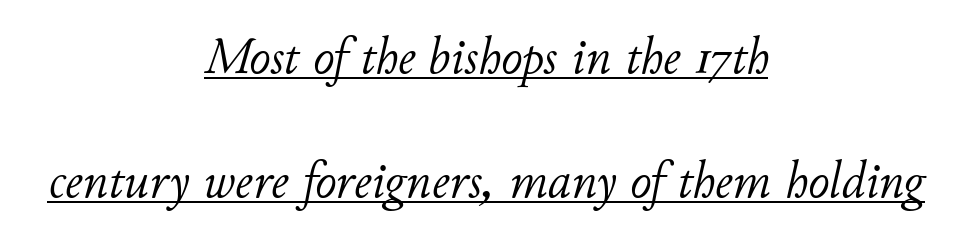
The vertical gap from one line to the next is large. A typesetter would call this proportional, since set widths differ per character. The horizontal fit of the characters is conventional and even. The typesetter chose a symmetrical, centered arrangement here.
